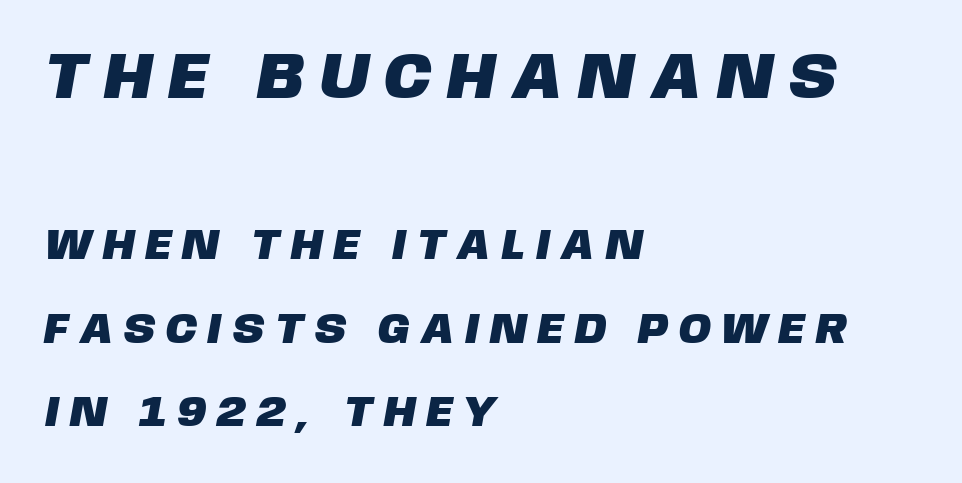
Leading is clearly above the norm, producing a sparse column. Rule under the text: the space is simply empty. Reading down the block, your eye returns to a fixed left position each line. Two sizes are in play, and the larger belongs to the first block. Varying glyph widths throughout — classic text-font behaviour. The horizontal fit of the characters is loose and conspicuously gappy.
